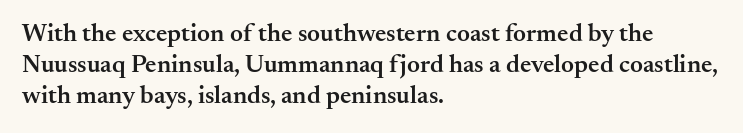
Q: Is the text bold? A: Semi-bold.
Q: Is the text italic (slanted)? A: No, it is upright.
Q: Is the text underlined? A: No.
Q: How is the paragraph aligned? A: Left-aligned.
Q: Is the spacing between letters normal or unusually wide? A: Normal.
Q: Is the spacing between lines tight, normal or loose? A: Normal.
